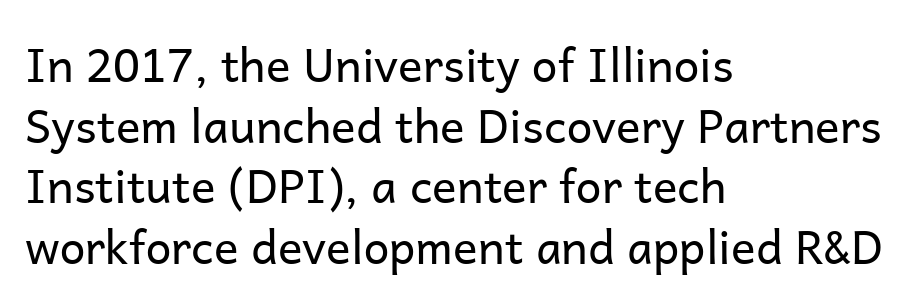
The image shows 46 px regular-weight sans-serif type, upright; set left-aligned, normal line spacing (1.32x), normal letter spacing, not underlined; low stroke contrast and a medium x-height.
